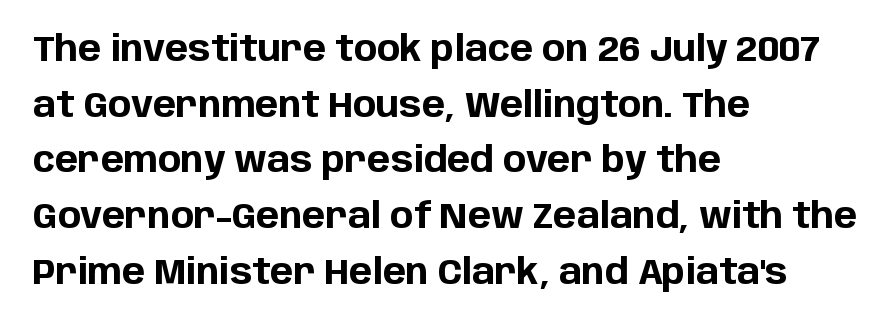
Q: Is the text bold? A: Yes.
Q: Is the text italic (slanted)? A: No, it is upright.
Q: Is the typeface a serif or a sans-serif typeface? A: Sans-serif.
Q: Is the text underlined? A: No.
Q: How is the paragraph aligned? A: Left-aligned.
Q: Is the spacing between letters normal or unusually wide? A: Normal.
Q: Is the spacing between lines tight, normal or loose? A: Normal.
Q: Width (condensed, normal, or wide)? A: Normal.
Q: Stroke contrast? A: Low.
Q: x-height? A: Large.
Q: Monospaced? A: No.
